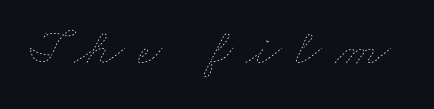
The image shows 52 px thin, wide type; set unusually wide letter spacing (+0.26 em), not underlined; low stroke contrast and a small x-height.
